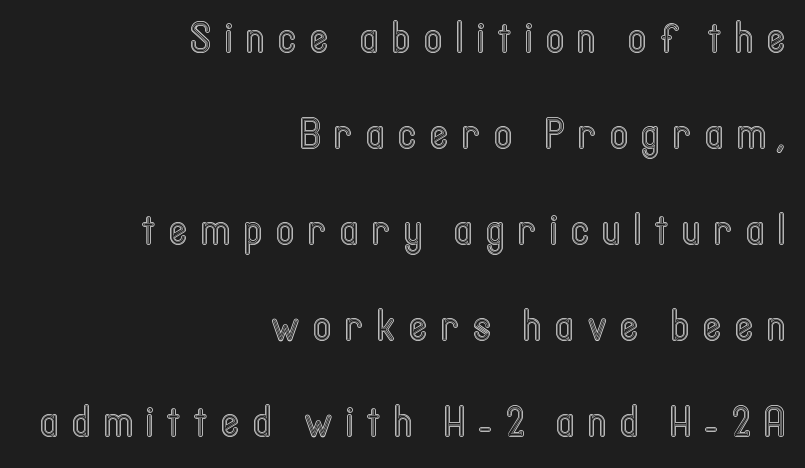
The image shows 43 px condensed type, upright; set right-aligned, loose line spacing (2.23x), unusually wide letter spacing (+0.32 em), not underlined; a medium x-height.
